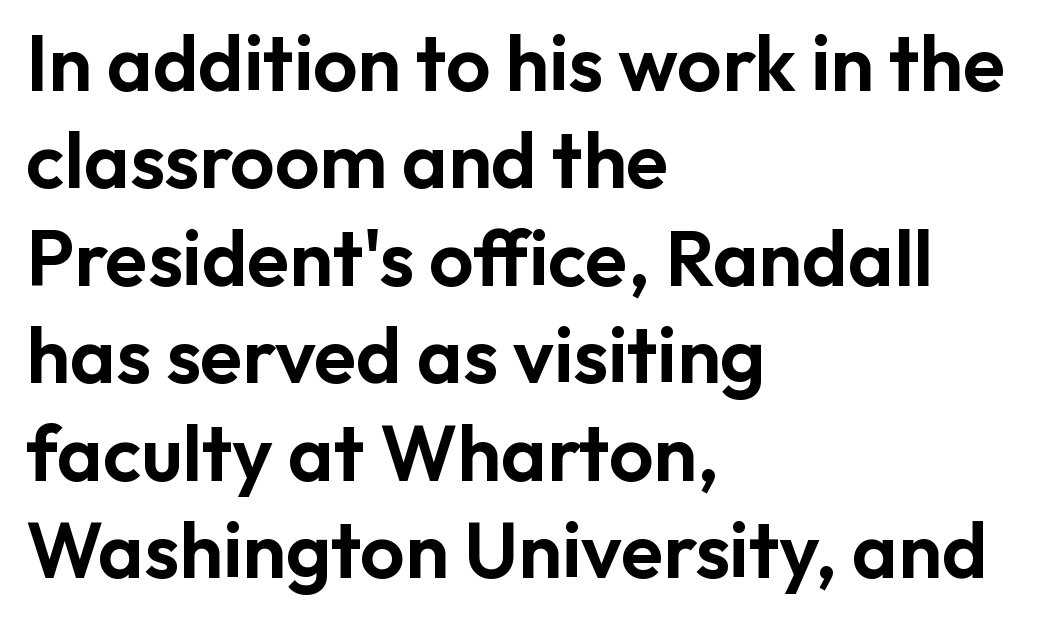
The image shows 78 px sans-serif type, upright; set left-aligned, normal line spacing (1.25x), normal letter spacing, not underlined; low stroke contrast and a medium x-height.
